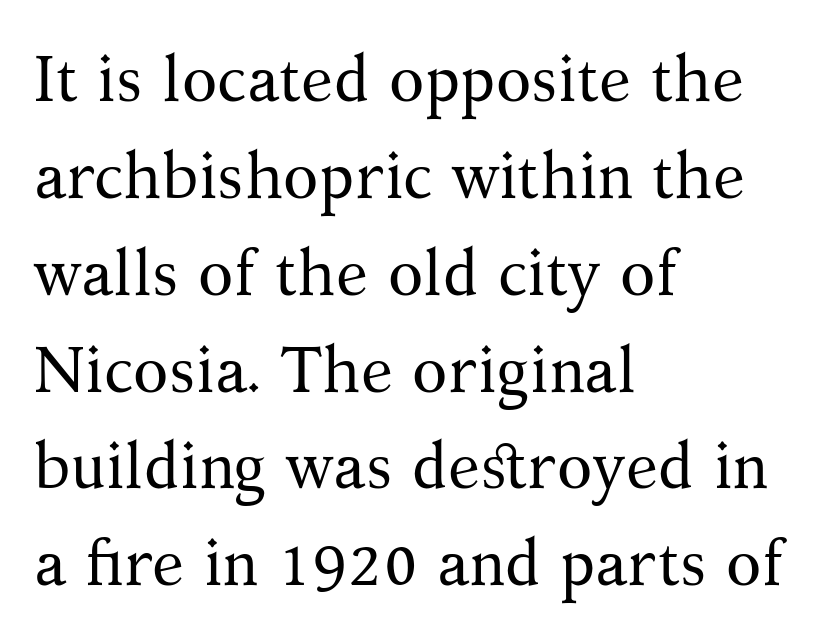
Q: Is the text bold? A: No.
Q: Is the text italic (slanted)? A: No, it is upright.
Q: Is the typeface a serif or a sans-serif typeface? A: Serif.
Q: Is the text underlined? A: No.
Q: How is the paragraph aligned? A: Left-aligned.
Q: Is the spacing between letters normal or unusually wide? A: Normal.
Q: Is the spacing between lines tight, normal or loose? A: Normal.
Q: Width (condensed, normal, or wide)? A: Normal.
Q: Stroke contrast? A: Medium.
Q: x-height? A: Medium.
Q: Monospaced? A: No.
